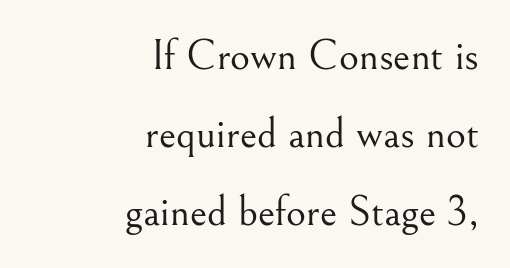
Q: Is the text bold? A: No.
Q: Is the text italic (slanted)? A: No, it is upright.
Q: Is the typeface a serif or a sans-serif typeface? A: Serif.
Q: Is the text underlined? A: No.
Q: How is the paragraph aligned? A: Right-aligned.
Q: Is the spacing between letters normal or unusually wide? A: Normal.
Q: Width (condensed, normal, or wide)? A: Normal.
Q: Stroke contrast? A: Medium.
Q: x-height? A: Small.
Q: Monospaced? A: No.
